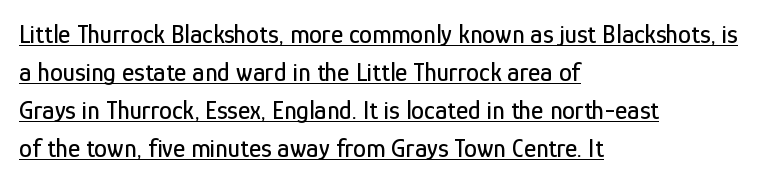
{"italic": "no", "underline": "yes", "align": "left", "line_spacing": "normal", "line_spacing_ratio": 1.46, "letter_spacing": "normal", "letter_spacing_em": 0.0, "glyph_px": 26}
